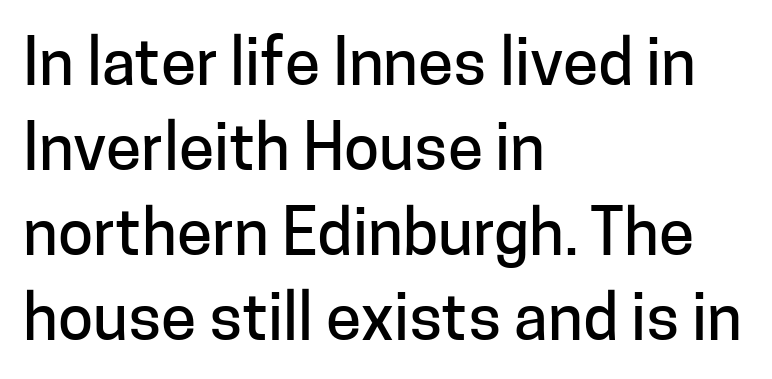
Q: Is the text italic (slanted)? A: No, it is upright.
Q: Is the typeface a serif or a sans-serif typeface? A: Sans-serif.
Q: Is the text underlined? A: No.
Q: How is the paragraph aligned? A: Left-aligned.
Q: Is the spacing between letters normal or unusually wide? A: Normal.
Q: Is the spacing between lines tight, normal or loose? A: Normal.
Q: Width (condensed, normal, or wide)? A: Normal.
Q: Stroke contrast? A: Low.
Q: x-height? A: Medium.
Q: Monospaced? A: No.
